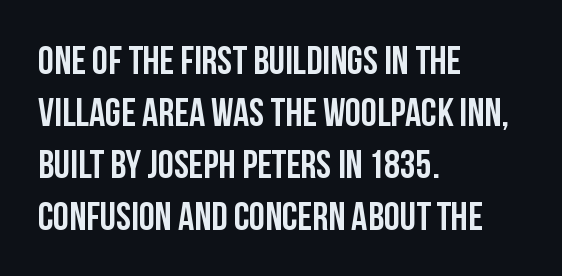
The image shows 40 px condensed sans-serif type, upright; set left-aligned, normal line spacing (1.3x), normal letter spacing, not underlined; low stroke contrast and a large x-height.
